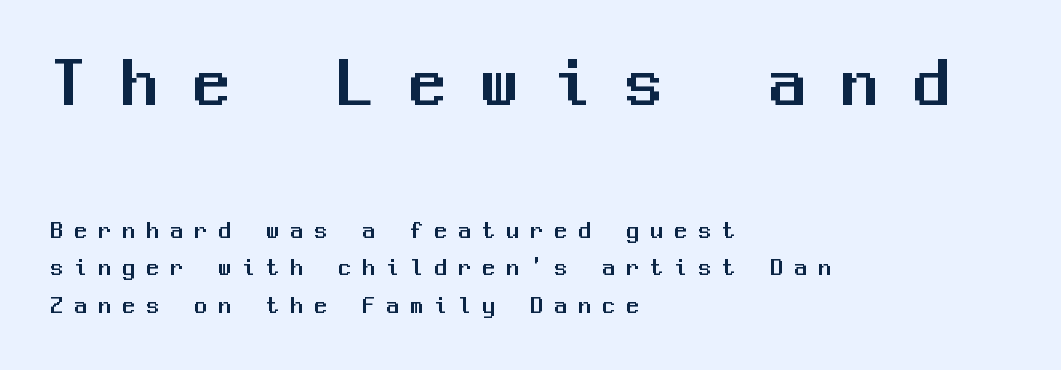
Look at the bottom of the vertical strokes: they stop flat, with no serifs. Posture: upright roman. Descenders hang freely into open space. If you measured baseline to baseline, you'd find a middling distance. How are the letters spaced? Widely, with obvious added tracking. Think of a typewriter: that constant character pitch is what you see here.
